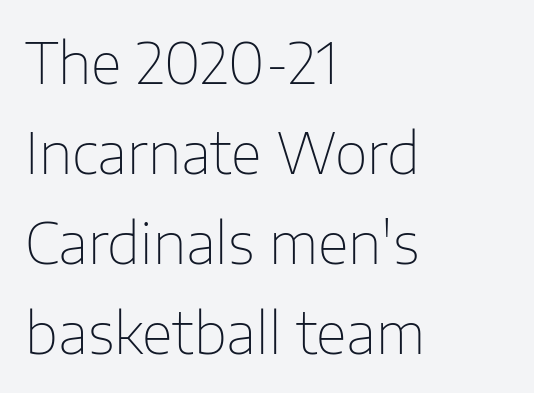
Q: Is the text bold? A: No.
Q: Is the text italic (slanted)? A: No, it is upright.
Q: Is the typeface a serif or a sans-serif typeface? A: Sans-serif.
Q: Is the text underlined? A: No.
Q: How is the paragraph aligned? A: Left-aligned.
Q: Is the spacing between letters normal or unusually wide? A: Normal.
Q: Is the spacing between lines tight, normal or loose? A: Normal.
Q: Width (condensed, normal, or wide)? A: Normal.
Q: Stroke contrast? A: Low.
Q: x-height? A: Medium.
Q: Monospaced? A: No.
